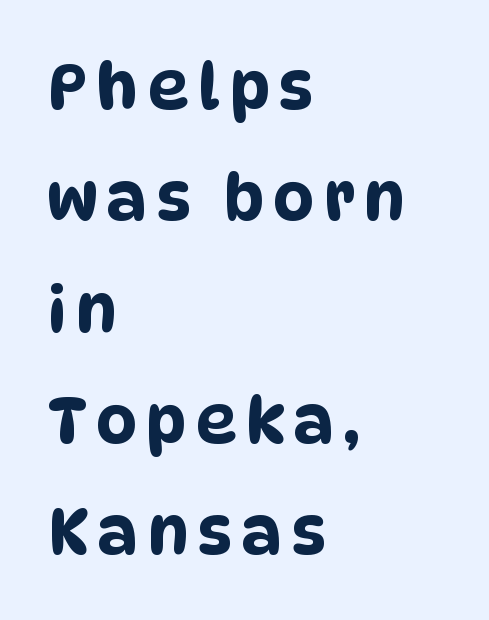
Is this a sans? Yes — the strokes have no serifs. A student would call this left alignment; a typographer would say flush left, rag right. A clean baseline with only descenders dipping below it. Think of a printed novel: that variable character pitch is what you see here.
